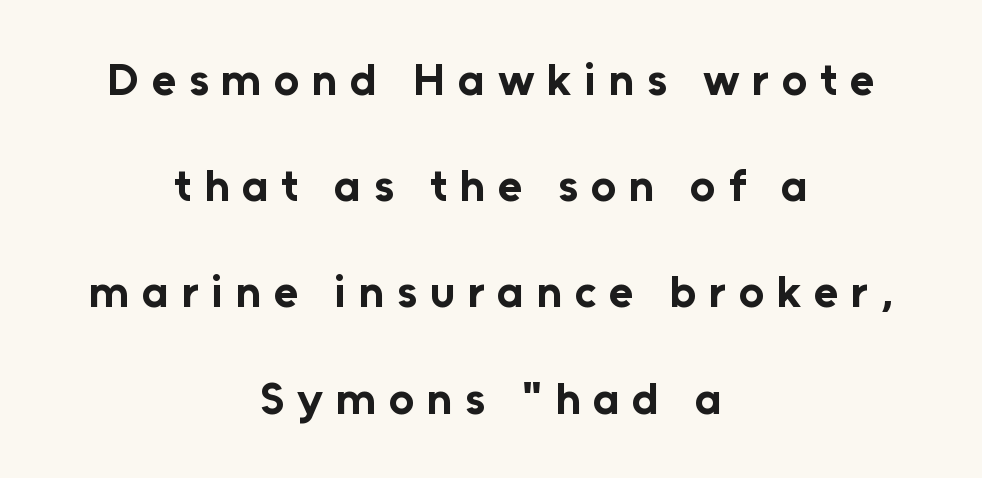
These lines stand farther apart than default settings would place them. Every character sits straight up, as roman type does. Glance below the letters and you will spot only blank space. Someone cranked the tracking dial way up on this one.
